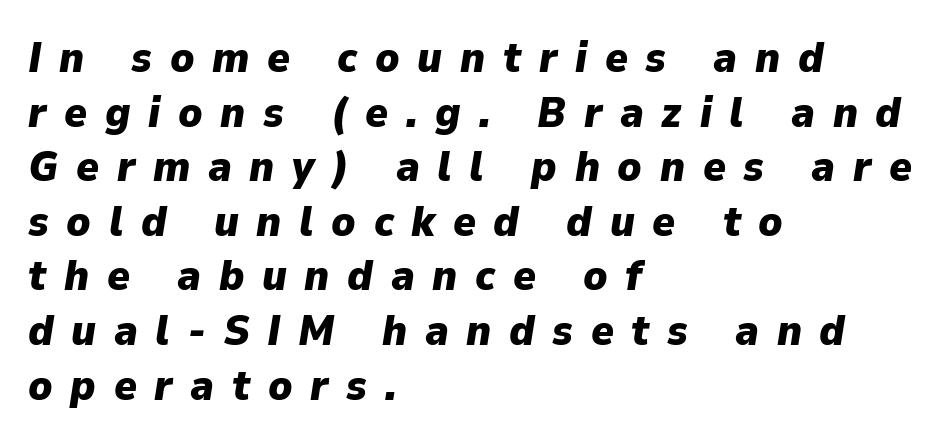
{"italic": "yes", "lean": "right", "slant_degrees": 9, "bold": "yes", "weight": "heavy", "width": "normal", "stroke_contrast": "low", "x_height": "medium", "monospaced": "no", "underline": "no", "align": "left", "line_spacing": "normal", "line_spacing_ratio": 1.27, "letter_spacing": "wide", "letter_spacing_em": 0.41, "glyph_px": 43}
